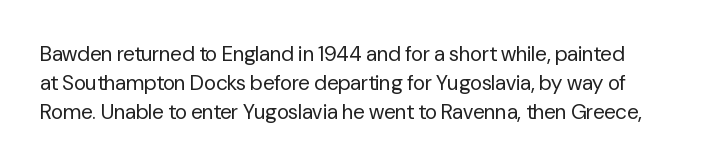
Bold? No — there's no thickening of the strokes. Glyph-to-glyph distance matches everyday printed text. Descenders are the only things crossing below the line. This sample uses an upright cut, with every glyph sitting square on the baseline. Students, observe: this is what conventionally led text looks like.
